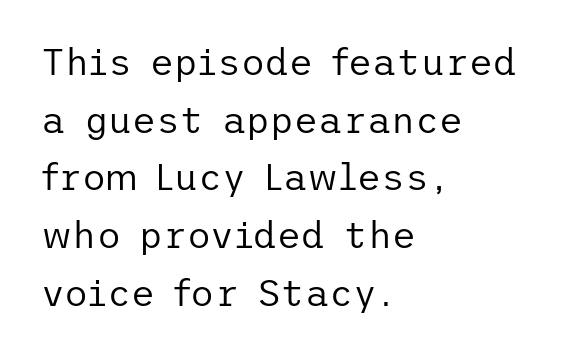
Q: Is the text bold? A: No.
Q: Is the text italic (slanted)? A: No, it is upright.
Q: Is the typeface a serif or a sans-serif typeface? A: Sans-serif.
Q: Is the text underlined? A: No.
Q: How is the paragraph aligned? A: Left-aligned.
Q: Is the spacing between letters normal or unusually wide? A: Normal.
Q: Is the spacing between lines tight, normal or loose? A: Normal.
Q: Width (condensed, normal, or wide)? A: Normal.
Q: Stroke contrast? A: Low.
Q: x-height? A: Medium.
